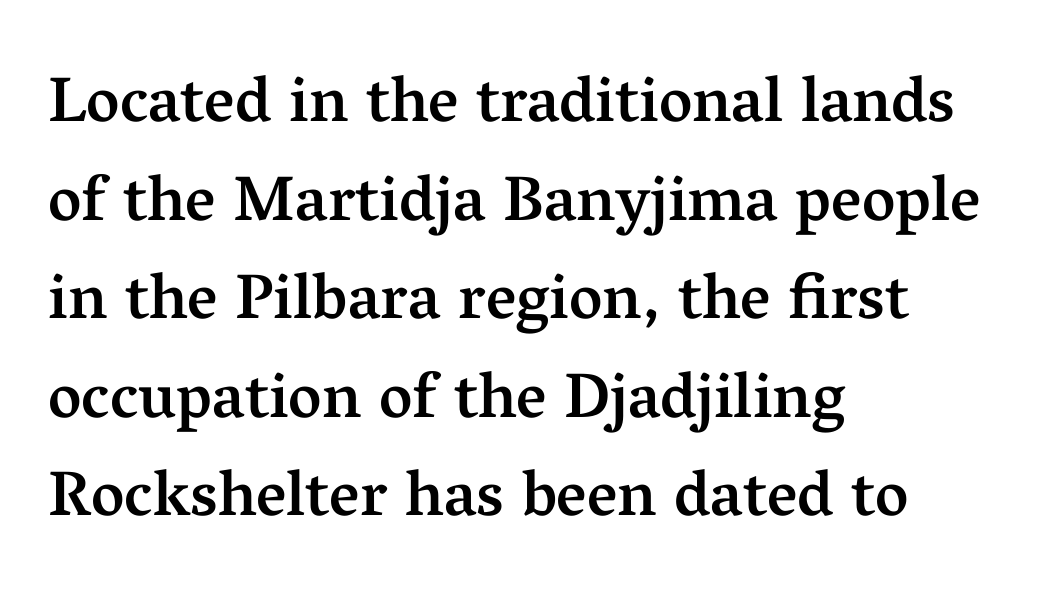
Q: Is the text bold? A: Semi-bold.
Q: Is the text italic (slanted)? A: No, it is upright.
Q: Is the typeface a serif or a sans-serif typeface? A: Serif.
Q: Is the text underlined? A: No.
Q: How is the paragraph aligned? A: Left-aligned.
Q: Is the spacing between letters normal or unusually wide? A: Normal.
Q: Is the spacing between lines tight, normal or loose? A: Normal.
Q: Width (condensed, normal, or wide)? A: Normal.
Q: Stroke contrast? A: Medium.
Q: x-height? A: Medium.
Q: Monospaced? A: No.
